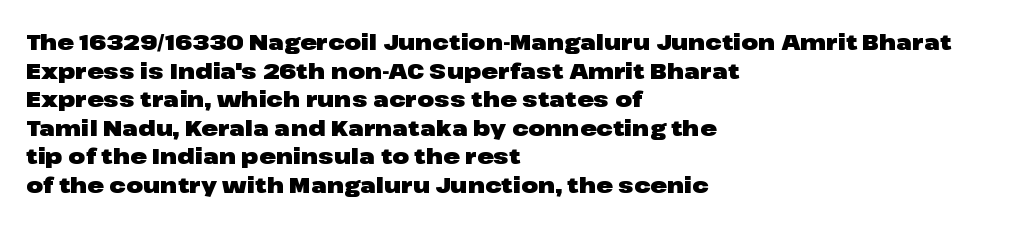
Teacher's note: observe the even left margin — that is flush-left alignment. You can tell it's not italic because the verticals are truly vertical. Words float on clear page, feet unadorned. The letterforms sit shoulder to shoulder at normal distance.
